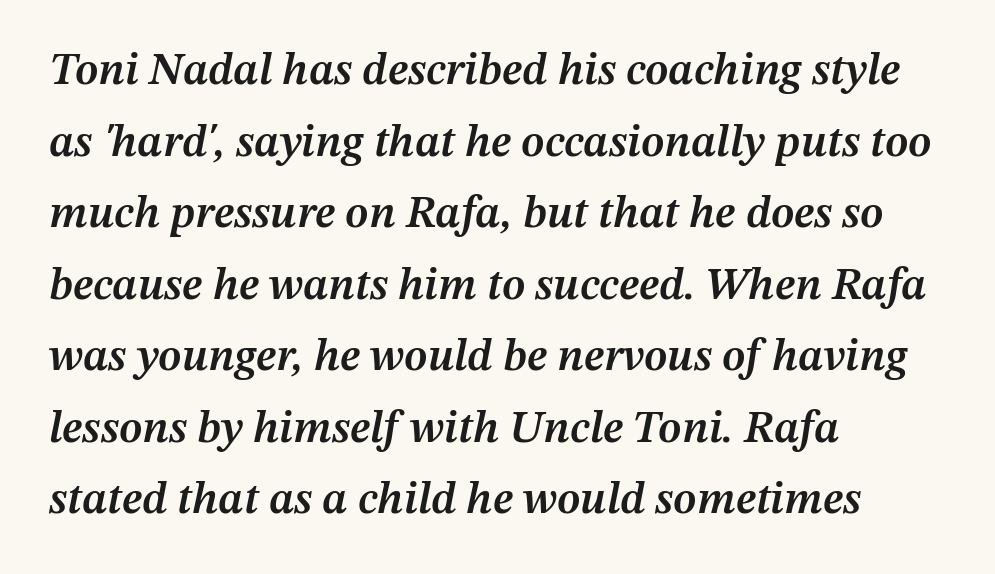
Q: Is the text bold? A: Semi-bold.
Q: Is the text italic (slanted)? A: Yes, it leans right by about 12 degrees.
Q: Is the text underlined? A: No.
Q: How is the paragraph aligned? A: Left-aligned.
Q: Is the spacing between letters normal or unusually wide? A: Normal.
Q: Is the spacing between lines tight, normal or loose? A: Normal.
Q: Width (condensed, normal, or wide)? A: Normal.
Q: Stroke contrast? A: Medium.
Q: x-height? A: Medium.
Q: Monospaced? A: No.
